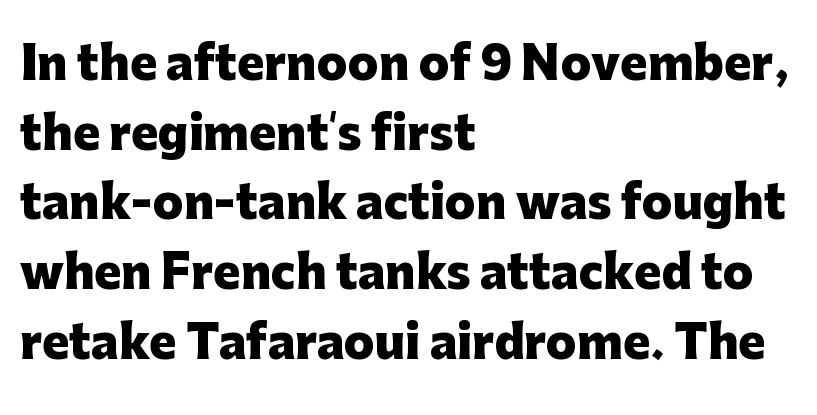
The image shows 45 px heavy sans-serif type, upright; set left-aligned, normal line spacing (1.55x), normal letter spacing, not underlined; low stroke contrast and a medium x-height.
